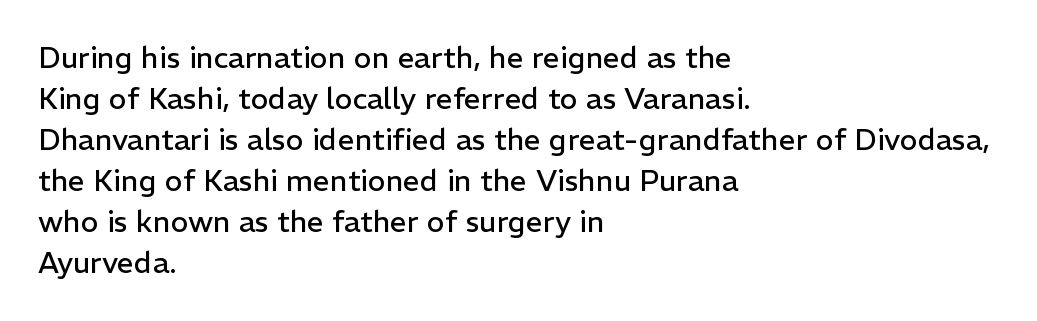
The block of text has a typical density, with ordinary space between rows. A quiet, ordinary-to-light weight characterises the typeface. Character widths vary here, with narrow letters taking less room than wide ones. The passage shown is not underscored anywhere. Italic: no, the glyphs are upright roman.
